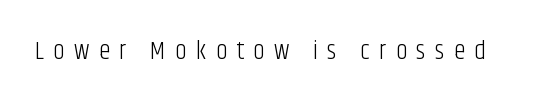
The image shows 26 px text type, upright; set unusually wide letter spacing (+0.36 em), not underlined.
